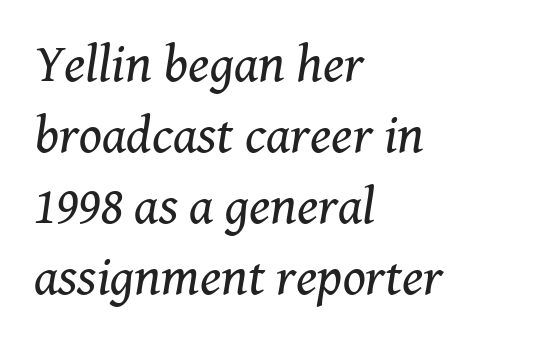
{"serif": "yes", "italic": "yes", "lean": "right", "slant_degrees": 8, "bold": "no", "weight": "regular", "width": "normal", "stroke_contrast": "medium", "x_height": "medium", "monospaced": "no", "underline": "no", "align": "left", "line_spacing": "normal", "line_spacing_ratio": 1.34, "letter_spacing": "normal", "letter_spacing_em": 0.0, "glyph_px": 53}
